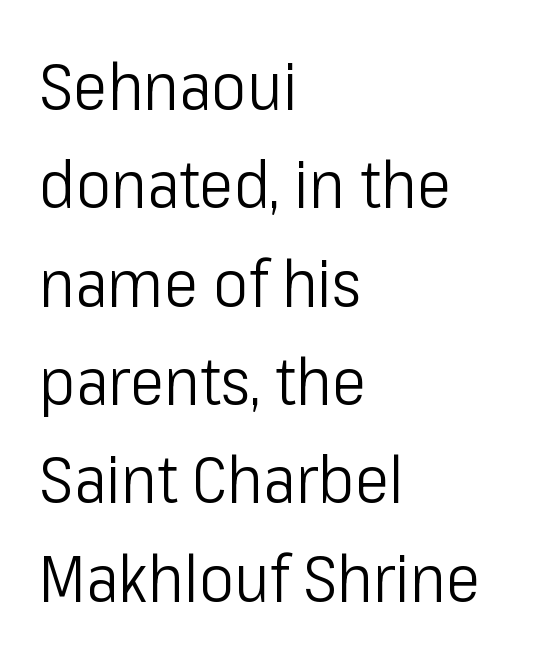
Q: Is the text bold? A: No.
Q: Is the text italic (slanted)? A: No, it is upright.
Q: Is the typeface a serif or a sans-serif typeface? A: Sans-serif.
Q: Is the text underlined? A: No.
Q: How is the paragraph aligned? A: Left-aligned.
Q: Is the spacing between letters normal or unusually wide? A: Normal.
Q: Is the spacing between lines tight, normal or loose? A: Normal.
Q: Width (condensed, normal, or wide)? A: Condensed.
Q: Stroke contrast? A: Low.
Q: x-height? A: Medium.
Q: Monospaced? A: No.
